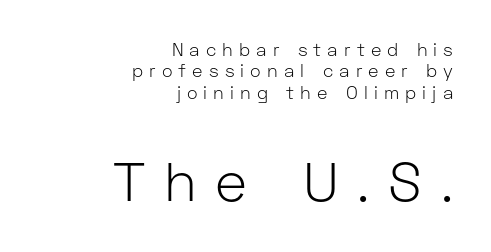
Between one letter and the next there's a generous, obvious gap. Think of a printed novel: that variable character pitch is what you see here. The following chunk of copy outweighs the initial chunk in type size. This rendering employs a face without finishing strokes, i.e., a sans-serif. Compared with a flush-left layout, this one pins lines to the opposite, right side. The typography opts for an upright posture over an oblique one.
